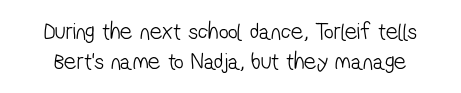
Any mark beneath the type? The region is blank. What stands out about the letter spacing? Nothing — it is the standard amount. No extra ink here — the face is not bold.
